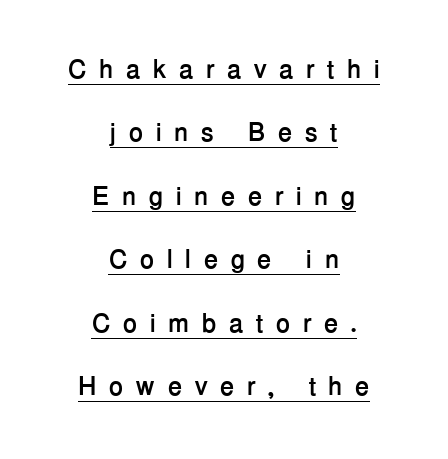
{"italic": "no", "bold": "yes", "underline": "yes", "align": "center", "line_spacing": "loose", "line_spacing_ratio": 2.44, "letter_spacing": "wide", "letter_spacing_em": 0.48, "glyph_px": 26}
